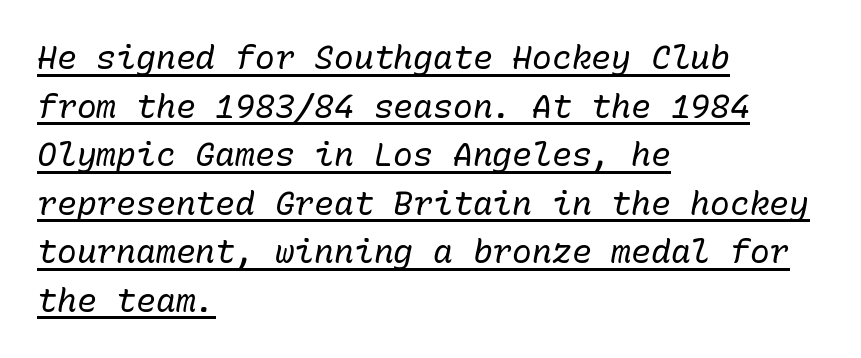
Q: Is the text bold? A: No.
Q: Is the text italic (slanted)? A: Yes, it leans right by about 10 degrees.
Q: Is the text underlined? A: Yes.
Q: How is the paragraph aligned? A: Left-aligned.
Q: Is the spacing between letters normal or unusually wide? A: Normal.
Q: Is the spacing between lines tight, normal or loose? A: Normal.
Q: Width (condensed, normal, or wide)? A: Normal.
Q: Stroke contrast? A: Low.
Q: x-height? A: Medium.
Q: Monospaced? A: Yes.
